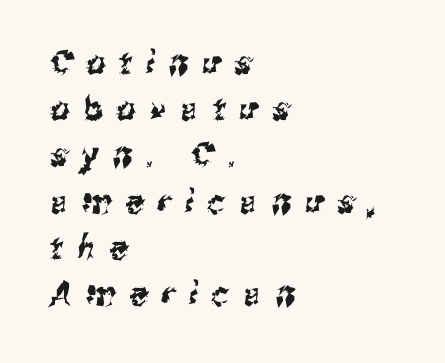
{"serif": "no", "width": "condensed", "stroke_contrast": "medium", "x_height": "medium", "monospaced": "no", "underline": "no", "align": "left", "line_spacing": "normal", "line_spacing_ratio": 1.4, "letter_spacing": "wide", "letter_spacing_em": 0.43, "glyph_px": 33}
